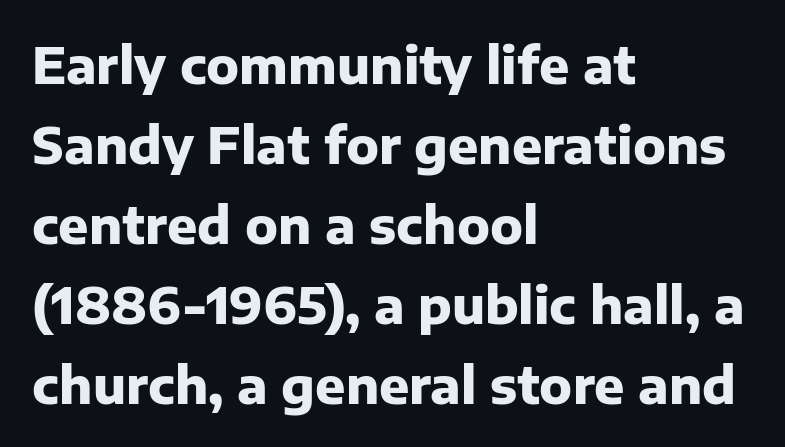
The image shows 50 px heavy sans-serif type, upright; set left-aligned, normal line spacing (1.6x), normal letter spacing, not underlined; low stroke contrast and a medium x-height.
